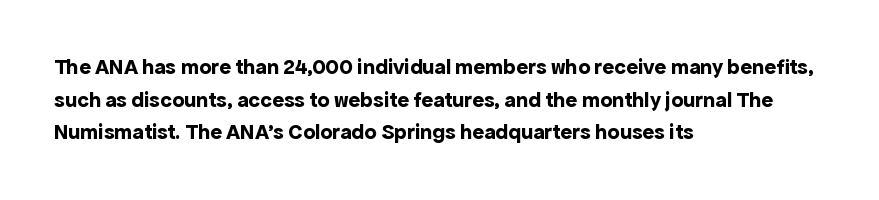
The letters stand straight up with perfectly vertical stems. Vertical spacing — default. Beneath every word, the page is bare. Typeset ragged right — the left edge is the straight one.
